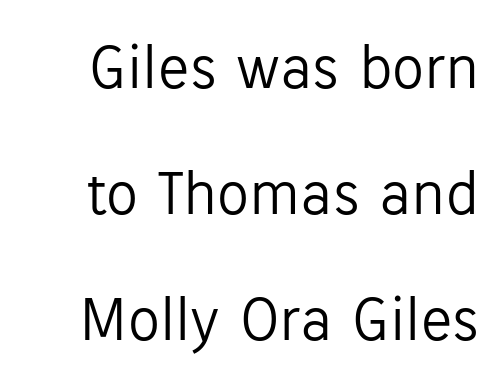
The image shows 64 px light sans-serif type, upright; set loose line spacing (1.97x), normal letter spacing, not underlined; low stroke contrast and a medium x-height.
